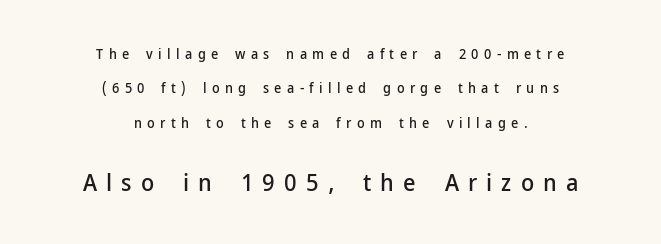
Q: Is the text italic (slanted)? A: No, it is upright.
Q: Is the text underlined? A: No.
Q: How is the paragraph aligned? A: Centered.
Q: Is the spacing between letters normal or unusually wide? A: Unusually wide.
Q: Is the spacing between lines tight, normal or loose? A: Loose.
Q: Which block of text is set in a larger size, the first (top) or the second (bottom)? A: The second (bottom) one.
